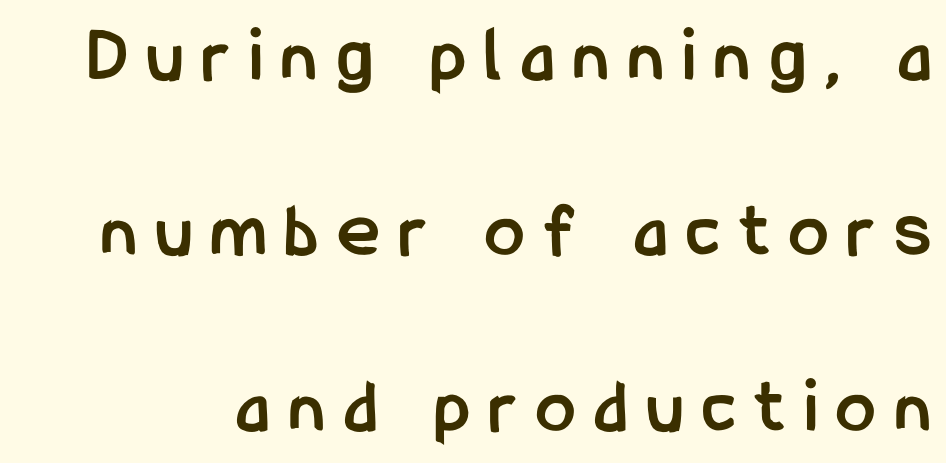
Tracking value appears strongly positive — letters spread wide. Letters rest on an invisible, unmarked baseline. Are there feet on the stems? There aren't — it's a sans. This sample has the flowing, uneven cadence of proportional lettering.
